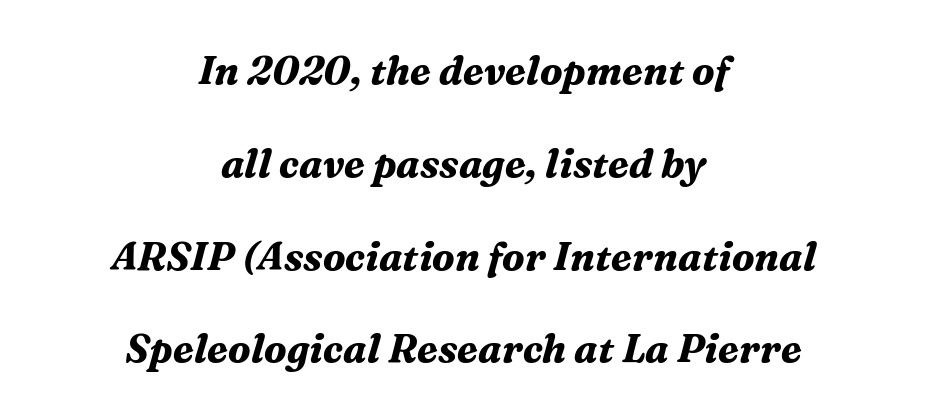
Q: Is the text bold? A: Yes.
Q: Is the text italic (slanted)? A: Yes, it leans right by about 16 degrees.
Q: Is the typeface a serif or a sans-serif typeface? A: Serif.
Q: Is the text underlined? A: No.
Q: How is the paragraph aligned? A: Centered.
Q: Is the spacing between letters normal or unusually wide? A: Normal.
Q: Is the spacing between lines tight, normal or loose? A: Loose.
Q: Width (condensed, normal, or wide)? A: Normal.
Q: Stroke contrast? A: Medium.
Q: x-height? A: Medium.
Q: Monospaced? A: No.
